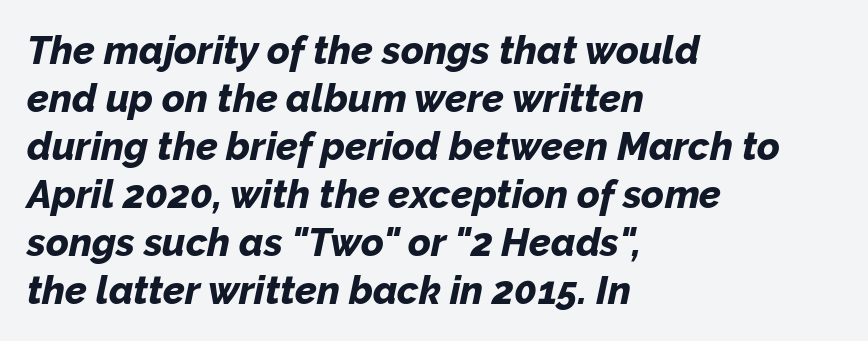
{"italic": "yes", "lean": "right", "slant_degrees": 12, "bold": "yes", "weight": "bold", "width": "normal", "stroke_contrast": "low", "x_height": "medium", "monospaced": "no", "underline": "no", "align": "left", "line_spacing_ratio": 1.23, "letter_spacing": "normal", "letter_spacing_em": 0.0, "glyph_px": 39}
